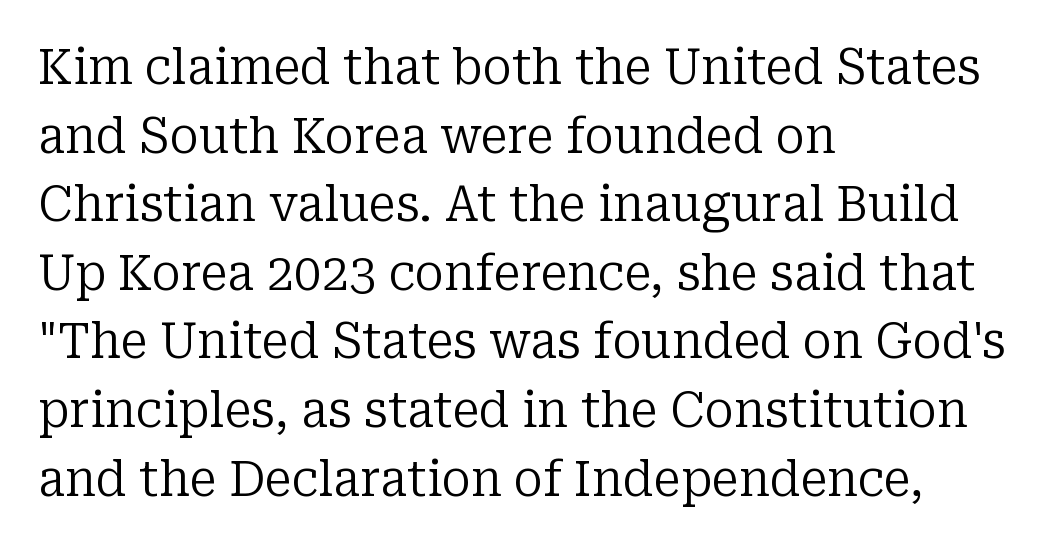
This rendering uses left alignment, leaving the right contour irregular. These lines keep a tight, regular rhythm from letter to letter. Compared with typical paragraphs, the rows here are spaced about the same. Unmarked baselines from the first word to the last. Here the designer chose a conventional face with non-uniform glyph widths. A typesetter would label this face a serif.
